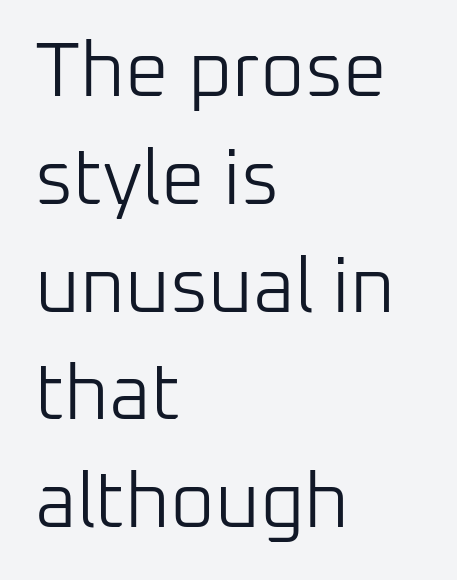
The image shows 77 px light sans-serif type, upright; set left-aligned, normal line spacing (1.4x), normal letter spacing, not underlined; low stroke contrast and a medium x-height.
